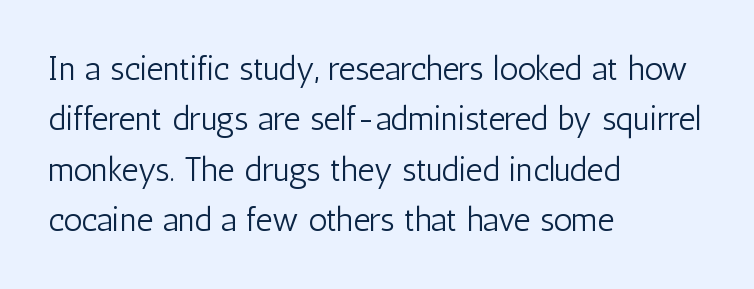
The image shows 33 px light, condensed sans-serif type, upright; set left-aligned, normal line spacing (1.53x), normal letter spacing, not underlined; low stroke contrast and a medium x-height.
